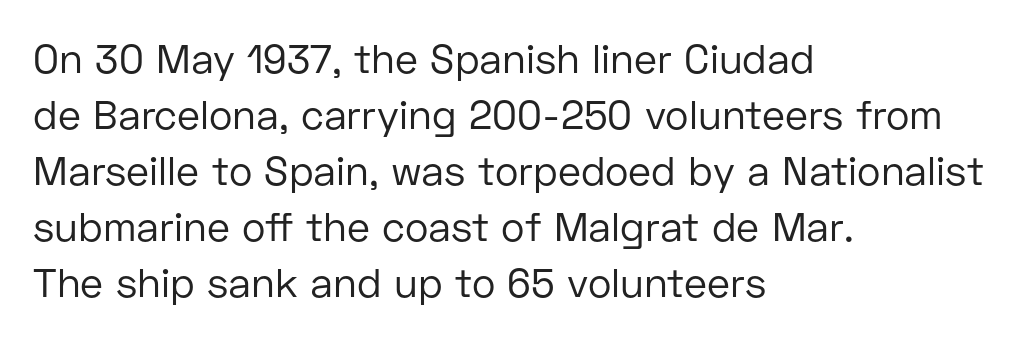
The image shows 40 px regular-weight sans-serif type, upright; set left-aligned, normal line spacing (1.4x), normal letter spacing, not underlined; low stroke contrast and a medium x-height.
